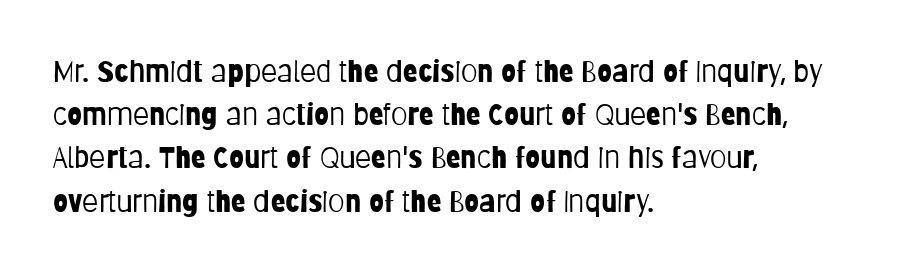
Letters rest on an invisible, unmarked baseline. This rendering employs a face without finishing strokes, i.e., a sans-serif. Varying glyph widths throughout — classic text-font behaviour. Notice how descenders clear the ascenders below comfortably — that's standard leading. The strokes carry an ordinary text weight at most.
